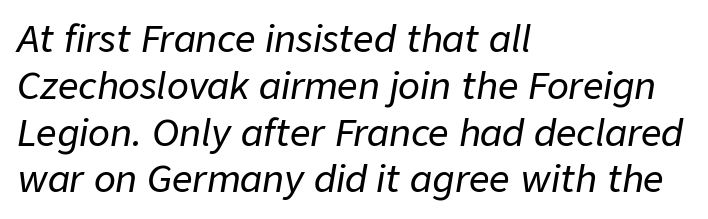
The image shows 36 px text type, italic (leaning right); set left-aligned, normal line spacing (1.3x), normal letter spacing, not underlined; low stroke contrast and a medium x-height.
